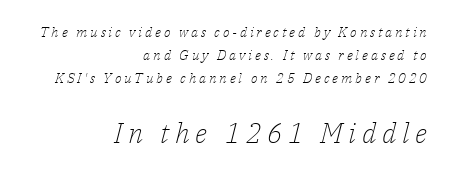
The image shows 28 px light serif type, italic (leaning right); set right-aligned, normal line spacing (1.65x), unusually wide letter spacing (+0.2 em), not underlined; the second (bottom) block is 2.0x larger; low stroke contrast and a medium x-height.
